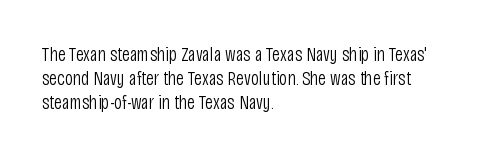
Q: Is the text bold? A: No.
Q: Is the text italic (slanted)? A: No, it is upright.
Q: Is the text underlined? A: No.
Q: How is the paragraph aligned? A: Left-aligned.
Q: Is the spacing between letters normal or unusually wide? A: Normal.
